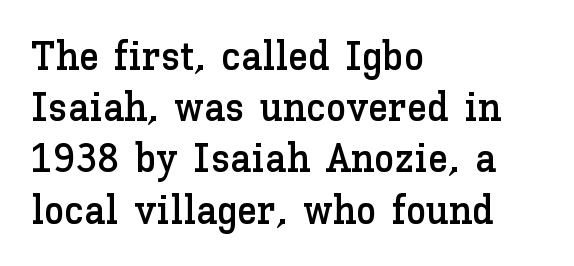
Q: Is the text italic (slanted)? A: No, it is upright.
Q: Is the text underlined? A: No.
Q: How is the paragraph aligned? A: Left-aligned.
Q: Is the spacing between letters normal or unusually wide? A: Normal.
Q: Is the spacing between lines tight, normal or loose? A: Normal.
Q: Width (condensed, normal, or wide)? A: Normal.
Q: Stroke contrast? A: Low.
Q: x-height? A: Medium.
Q: Monospaced? A: No.
